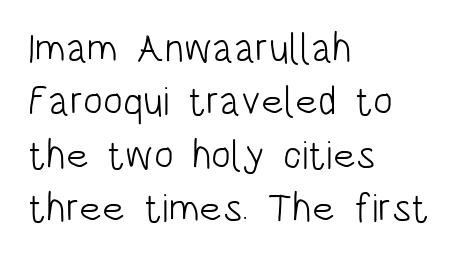
Q: Is the text bold? A: No.
Q: Is the text italic (slanted)? A: No, it is upright.
Q: Is the typeface a serif or a sans-serif typeface? A: Sans-serif.
Q: Is the text underlined? A: No.
Q: How is the paragraph aligned? A: Left-aligned.
Q: Is the spacing between letters normal or unusually wide? A: Normal.
Q: Is the spacing between lines tight, normal or loose? A: Normal.
Q: Width (condensed, normal, or wide)? A: Condensed.
Q: Stroke contrast? A: Low.
Q: x-height? A: Large.
Q: Monospaced? A: No.
